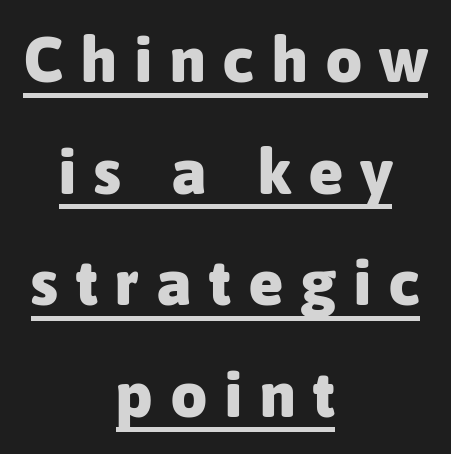
Glyph-to-glyph distance is far greater than everyday printed text. The typeface chosen for these lines omits serifs. The specimen reads as upright at a glance. The rendering uses natural spacing where letterforms have individual widths.
